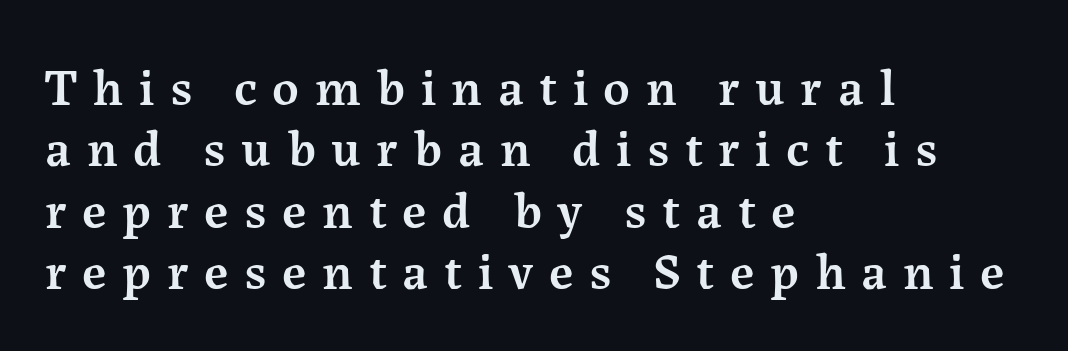
Q: Is the text bold? A: Semi-bold.
Q: Is the text italic (slanted)? A: No, it is upright.
Q: Is the typeface a serif or a sans-serif typeface? A: Serif.
Q: Is the text underlined? A: No.
Q: How is the paragraph aligned? A: Left-aligned.
Q: Is the spacing between letters normal or unusually wide? A: Unusually wide.
Q: Width (condensed, normal, or wide)? A: Normal.
Q: Stroke contrast? A: Medium.
Q: x-height? A: Medium.
Q: Monospaced? A: No.
